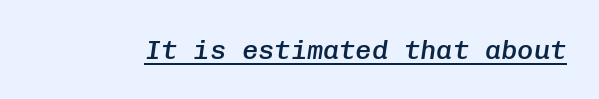
Q: Is the text bold? A: Semi-bold.
Q: Is the text italic (slanted)? A: Yes, it leans right by about 8 degrees.
Q: Is the text underlined? A: Yes.
Q: Is the spacing between letters normal or unusually wide? A: Normal.
